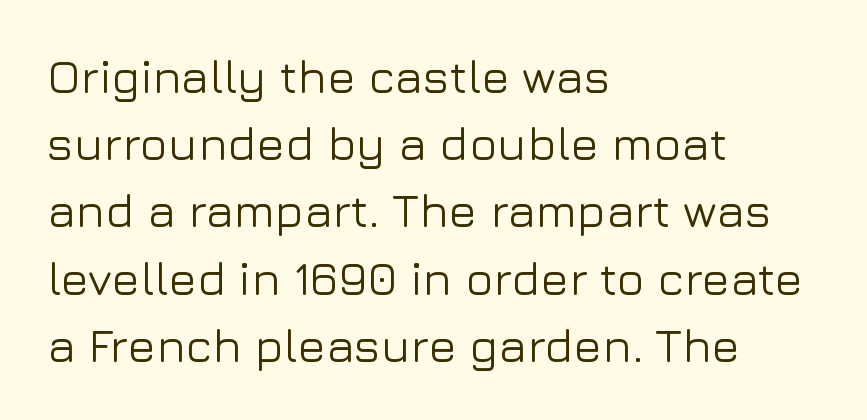
{"serif": "no", "italic": "no", "width": "normal", "stroke_contrast": "low", "x_height": "medium", "monospaced": "no", "underline": "no", "align": "left", "line_spacing": "normal", "line_spacing_ratio": 1.43, "letter_spacing": "normal", "letter_spacing_em": 0.0, "glyph_px": 47}
